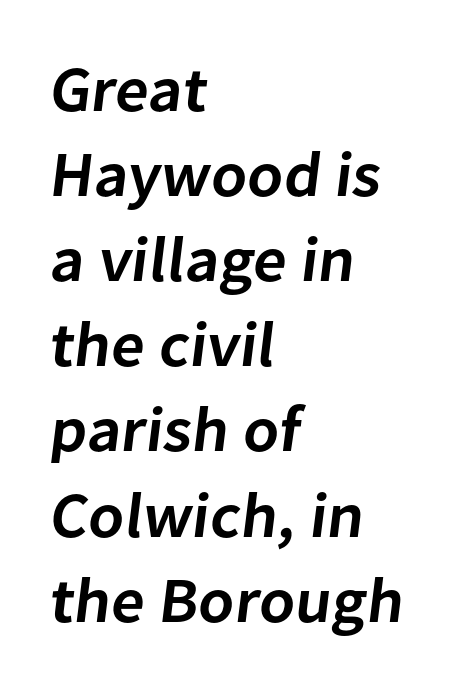
{"serif": "no", "bold": "semi", "weight": "semibold", "width": "normal", "stroke_contrast": "low", "x_height": "medium", "monospaced": "no", "underline": "no", "align": "left", "line_spacing": "normal", "line_spacing_ratio": 1.33, "letter_spacing": "normal", "letter_spacing_em": 0.0, "glyph_px": 64}
